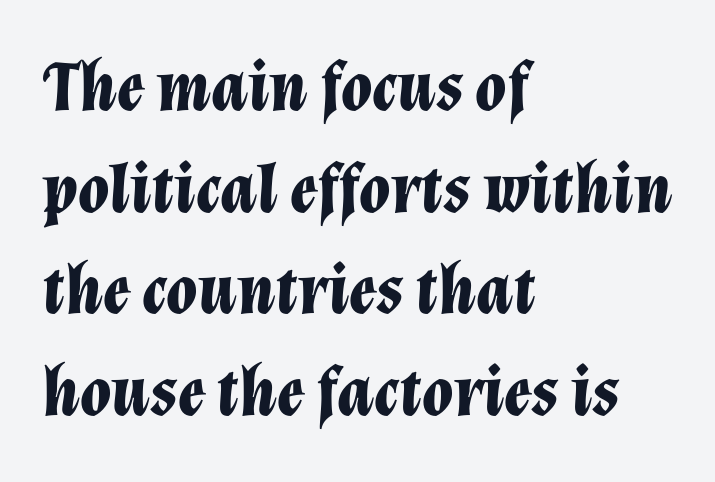
Visually the block forms a straight wall on the left and a jagged coastline on the right. Plain, unruled lines of type. Think of a printed novel: that variable character pitch is what you see here. No extra tracking has been applied to these lines.
